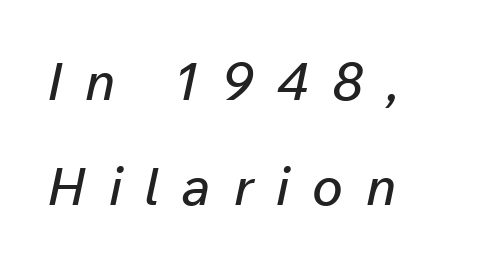
The image shows 52 px text type, italic (leaning right); set left-aligned, loose line spacing (2.02x), unusually wide letter spacing (+0.44 em), not underlined; low stroke contrast and a medium x-height.
